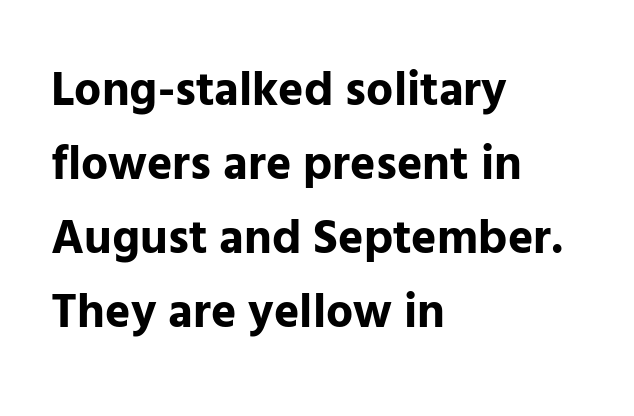
The image shows 48 px bold sans-serif type, upright; set left-aligned, normal line spacing (1.54x), normal letter spacing, not underlined; low stroke contrast and a medium x-height.
